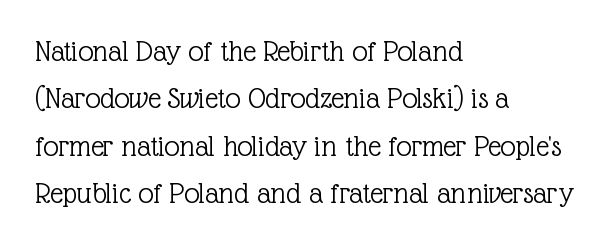
Is the stroke heavy? The answer is a plain regular-or-lighter. The passage shown has conventional tracking throughout. Note the varied advance widths — an 'i' is clearly narrower than an 'm'. Check where the strokes stop: tiny serifs finish them off. Alignment: flush left. Style check: upright.
